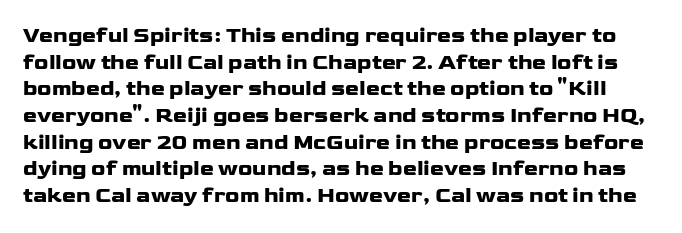
The image shows 21 px bold type, upright; set normal line spacing (1.27x), normal letter spacing, not underlined.
